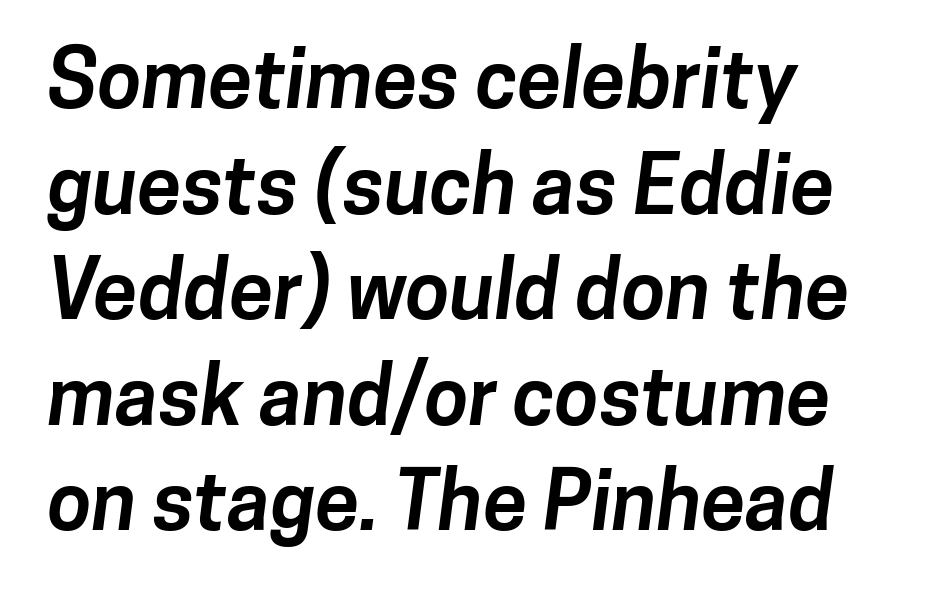
Q: Is the text bold? A: Yes.
Q: Is the typeface a serif or a sans-serif typeface? A: Sans-serif.
Q: Is the text underlined? A: No.
Q: How is the paragraph aligned? A: Left-aligned.
Q: Is the spacing between letters normal or unusually wide? A: Normal.
Q: Is the spacing between lines tight, normal or loose? A: Normal.
Q: Width (condensed, normal, or wide)? A: Normal.
Q: Stroke contrast? A: Low.
Q: x-height? A: Medium.
Q: Monospaced? A: No.
